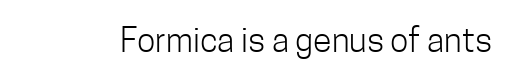
Q: Is the text bold? A: No.
Q: Is the text italic (slanted)? A: No, it is upright.
Q: Is the typeface a serif or a sans-serif typeface? A: Sans-serif.
Q: Is the text underlined? A: No.
Q: Is the spacing between letters normal or unusually wide? A: Normal.
Q: Width (condensed, normal, or wide)? A: Condensed.
Q: Stroke contrast? A: Low.
Q: x-height? A: Medium.
Q: Monospaced? A: No.
